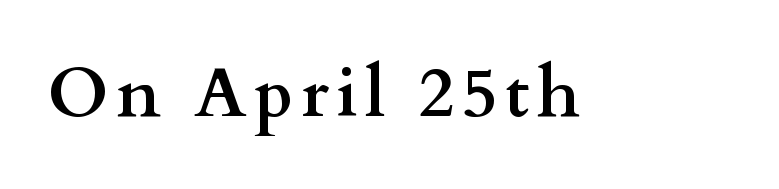
The image shows 69 px semibold, wide serif type, upright; set not underlined; medium stroke contrast and a small x-height.
